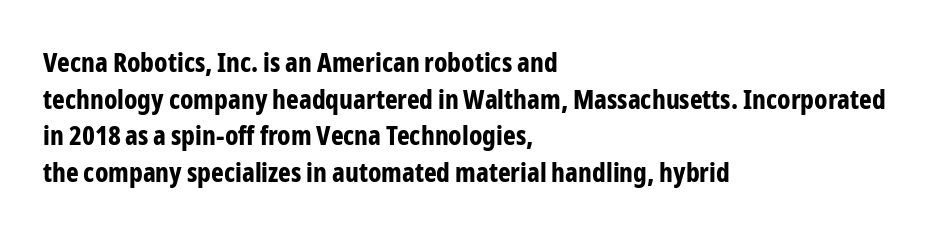
{"italic": "no", "bold": "yes", "underline": "no", "align": "left", "line_spacing": "normal", "line_spacing_ratio": 1.36, "letter_spacing": "normal", "letter_spacing_em": 0.0, "glyph_px": 27}
